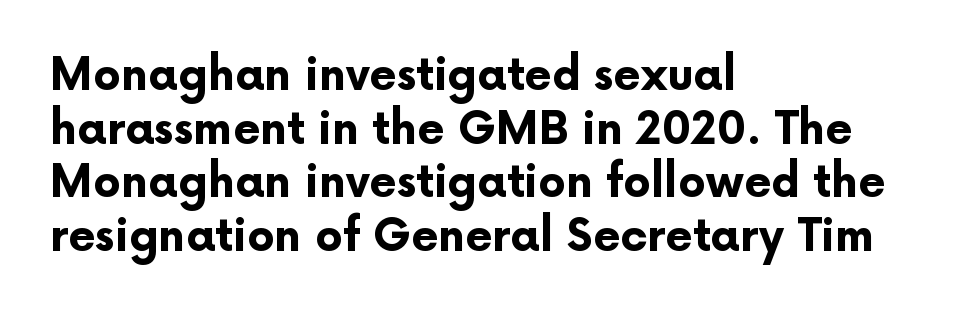
The lettering stays uniformly vertical, giving the passage a roman look. Varying glyph widths throughout — classic text-font behaviour. The compositor pushed each line to the left boundary. To sum up the face: it is a sans, with no serifs.
